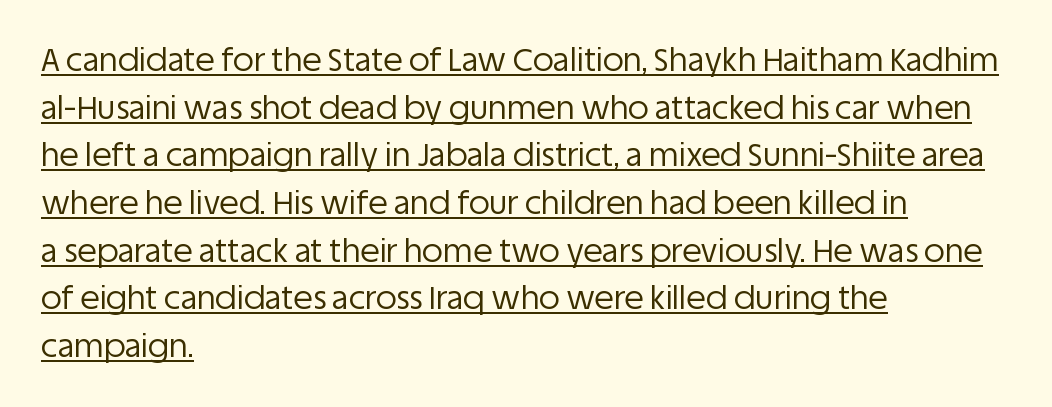
{"serif": "no", "italic": "no", "bold": "no", "weight": "regular", "width": "normal", "stroke_contrast": "low", "x_height": "large", "monospaced": "no", "underline": "yes", "align": "left", "line_spacing": "normal", "line_spacing_ratio": 1.49, "letter_spacing": "normal", "letter_spacing_em": 0.0, "glyph_px": 32}
